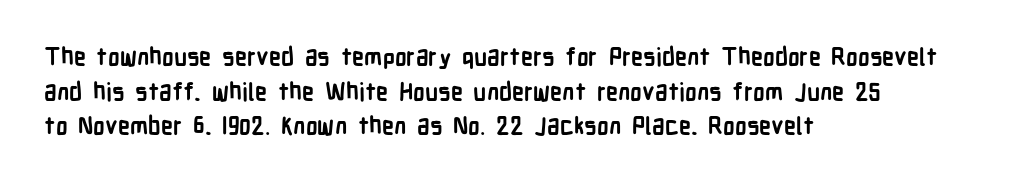
The image shows 24 px bold type, upright; set left-aligned, normal line spacing (1.44x), normal letter spacing, not underlined.
